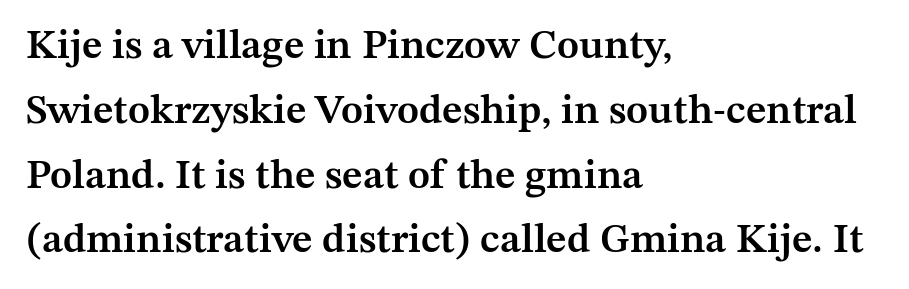
{"serif": "yes", "italic": "no", "bold": "semi", "weight": "semibold", "width": "normal", "stroke_contrast": "medium", "x_height": "medium", "monospaced": "no", "underline": "no", "align": "left", "line_spacing": "normal", "line_spacing_ratio": 1.58, "letter_spacing": "normal", "letter_spacing_em": 0.0, "glyph_px": 41}
